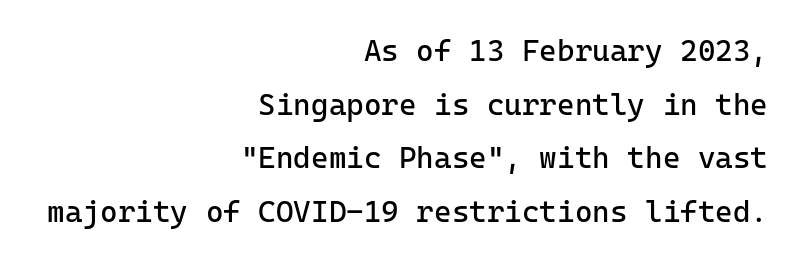
The image shows 30 px regular-weight sans-serif type, upright, monospaced; set right-aligned, line spacing 1.79x, normal letter spacing, not underlined; low stroke contrast and a medium x-height.
